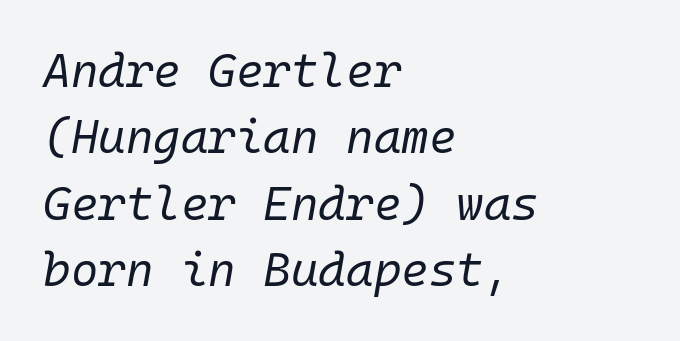
Q: Is the text bold? A: No.
Q: Is the text italic (slanted)? A: Yes, it leans right by about 10 degrees.
Q: Is the text underlined? A: No.
Q: How is the paragraph aligned? A: Left-aligned.
Q: Is the spacing between letters normal or unusually wide? A: Normal.
Q: Is the spacing between lines tight, normal or loose? A: Normal.
Q: Width (condensed, normal, or wide)? A: Normal.
Q: Stroke contrast? A: Low.
Q: x-height? A: Medium.
Q: Monospaced? A: Yes.
